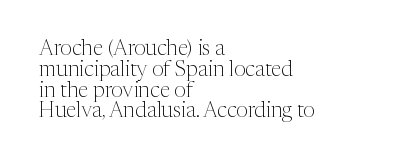
{"italic": "no", "bold": "no", "underline": "no", "align": "left", "line_spacing": "tight", "line_spacing_ratio": 0.99, "letter_spacing": "normal", "letter_spacing_em": 0.0, "glyph_px": 21}
